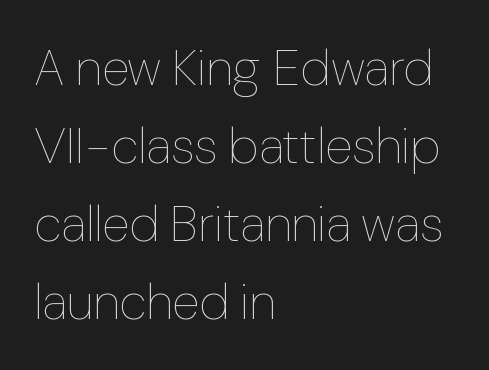
Honestly, there is no underline to notice here at all. A student would call this left alignment; a typographer would say flush left, rag right. Weight: in the light-to-regular range. The vertical gap from one line to the next is medium.
